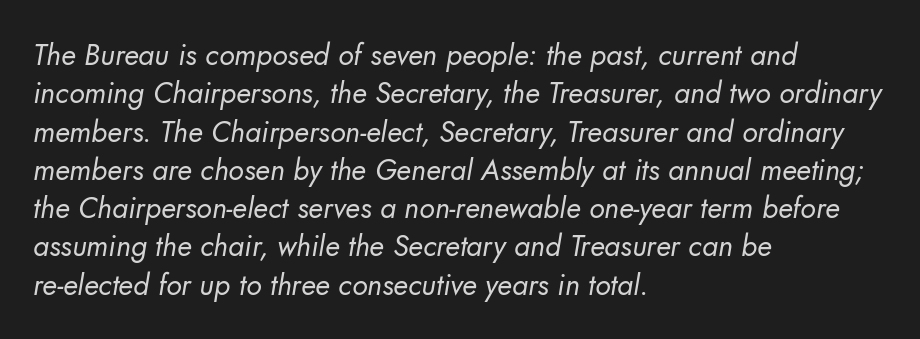
The image shows 29 px regular-weight sans-serif type; set left-aligned, normal line spacing (1.32x), normal letter spacing, not underlined; low stroke contrast and a small x-height.
